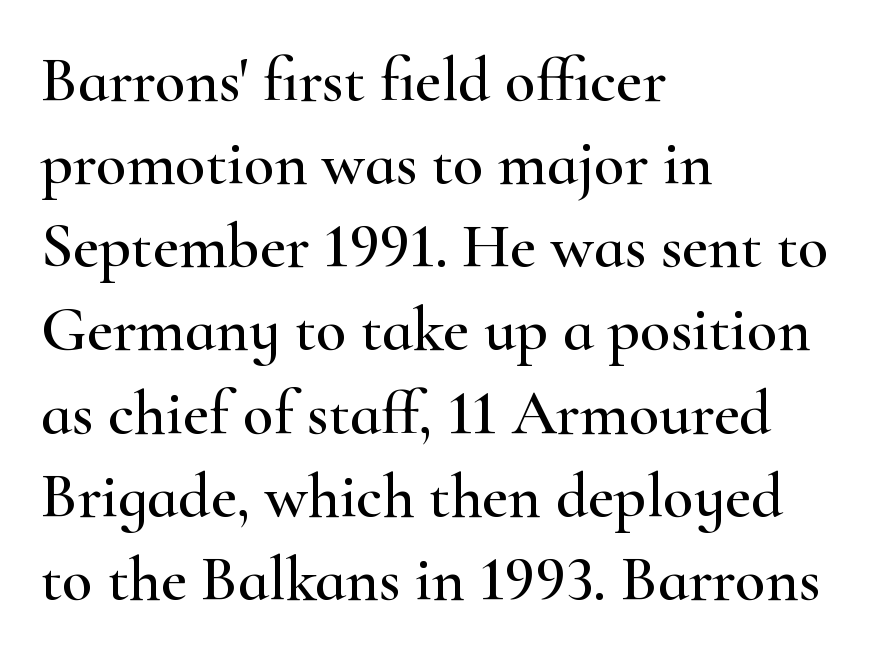
The image shows 63 px wide serif type, upright; set left-aligned, normal line spacing (1.32x), normal letter spacing, not underlined; high stroke contrast and a small x-height.
